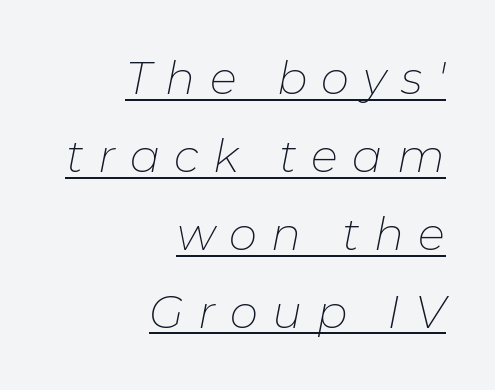
The image shows 45 px thin type, italic (leaning right); set right-aligned, line spacing 1.73x, unusually wide letter spacing (+0.32 em), underlined; low stroke contrast and a medium x-height.
